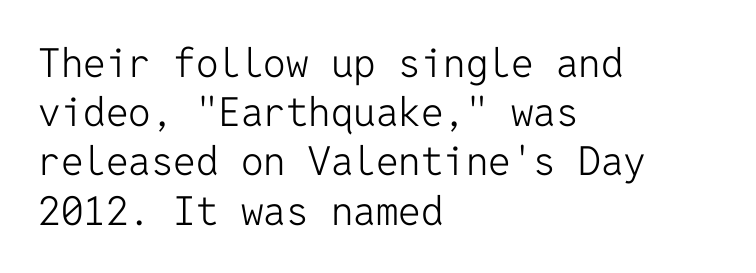
Compared with typical body copy, the letter spacing here is the same. Is the stroke heavy? The answer is a plain regular-or-lighter. The strip under each line holds only bare page. Style check: upright.
